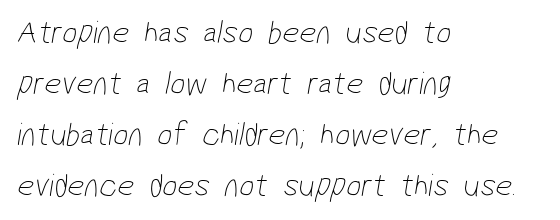
{"serif": "no", "bold": "no", "weight": "thin", "width": "condensed", "stroke_contrast": "low", "x_height": "medium", "monospaced": "no", "underline": "no", "align": "left", "line_spacing": "normal", "line_spacing_ratio": 1.55, "letter_spacing": "normal", "letter_spacing_em": 0.0, "glyph_px": 33}
